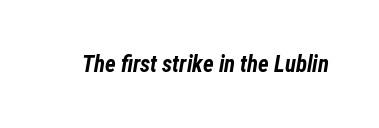
Would a proofreader flag this as italicized? Yes. The glyphs are unaccompanied by any horizontal stroke below them. Observe the ordinary spacing: letters are neighbours, not strangers. Chunky letters — that's bold for sure.
